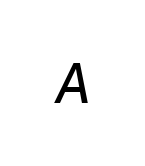
Q: Is the text italic (slanted)? A: Yes, it leans right by about 8 degrees.
Q: Is the text underlined? A: No.
Q: Is the spacing between letters normal or unusually wide? A: Unusually wide.
Q: Width (condensed, normal, or wide)? A: Normal.
Q: Stroke contrast? A: Low.
Q: x-height? A: Medium.
Q: Monospaced? A: No.
